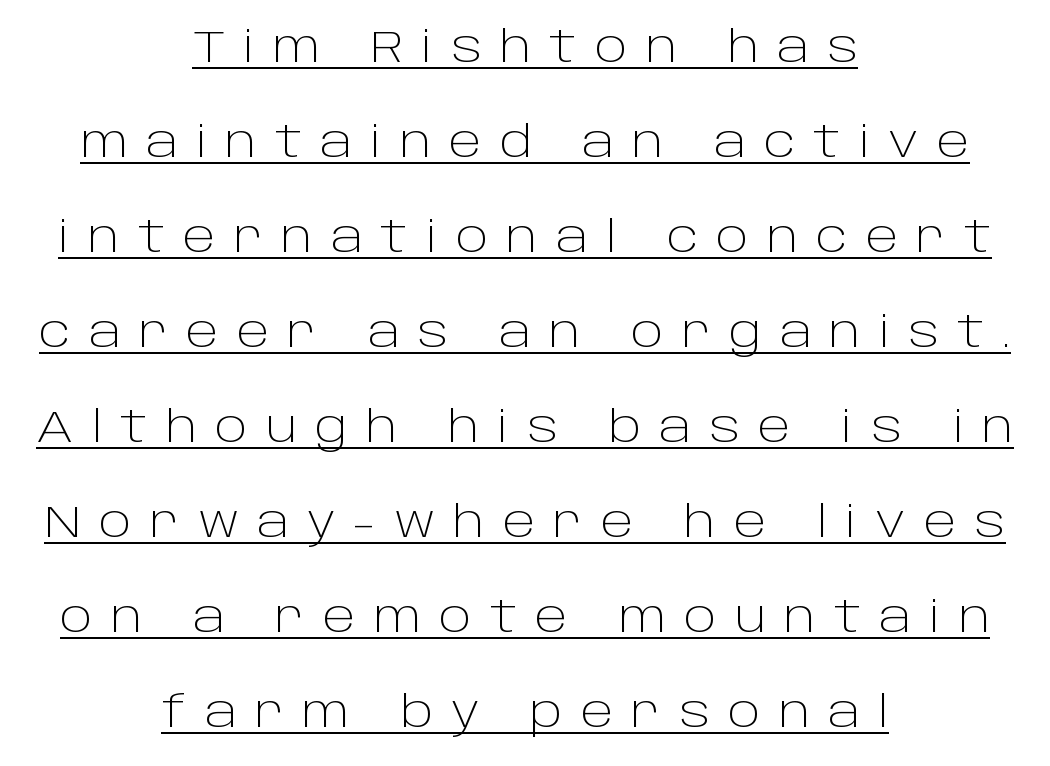
Q: Is the text bold? A: No.
Q: Is the text italic (slanted)? A: No, it is upright.
Q: Is the typeface a serif or a sans-serif typeface? A: Sans-serif.
Q: Is the text underlined? A: Yes.
Q: How is the paragraph aligned? A: Centered.
Q: Is the spacing between letters normal or unusually wide? A: Unusually wide.
Q: Is the spacing between lines tight, normal or loose? A: Loose.
Q: Width (condensed, normal, or wide)? A: Normal.
Q: Stroke contrast? A: Low.
Q: x-height? A: Large.
Q: Monospaced? A: No.
